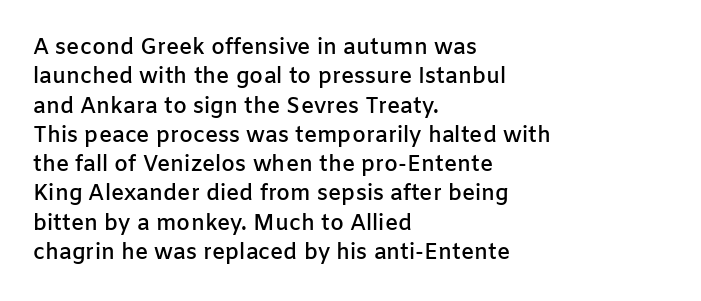
The image shows 22 px text type, upright; set left-aligned, normal line spacing (1.33x), normal letter spacing, not underlined.
